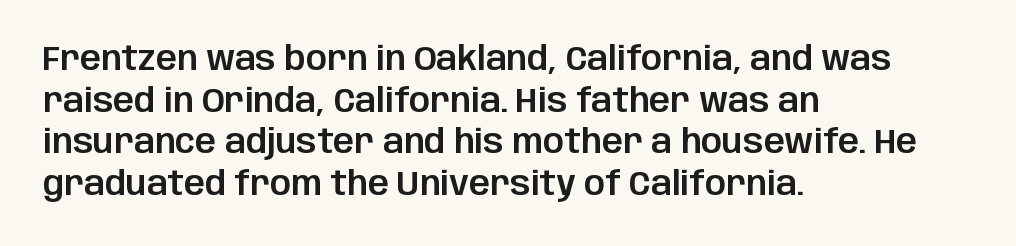
The letterforms sit shoulder to shoulder at normal distance. Left-aligned paragraph, ragged on the right. Check the space under the baseline: it is left empty. The glyphs in this specimen are sans serif. Italic: no, the glyphs are upright roman. Proportional: the letters do not fall into vertical columns.
